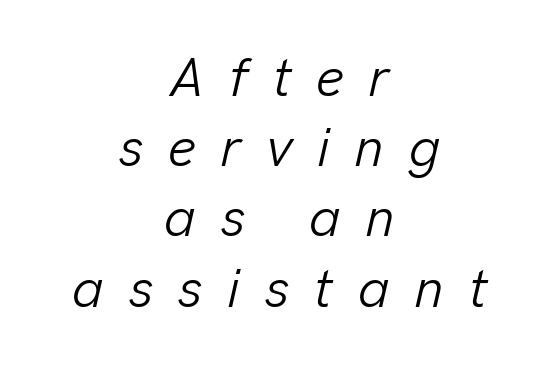
A typesetter would call this proportional, since set widths differ per character. Horizontal bands of white between lines are of average thickness. Does the lettering tilt? It does — this is italic. The characters are drawn with everyday or finer stroke widths. Honestly, the letter spacing is so wide it's the main thing you notice.
